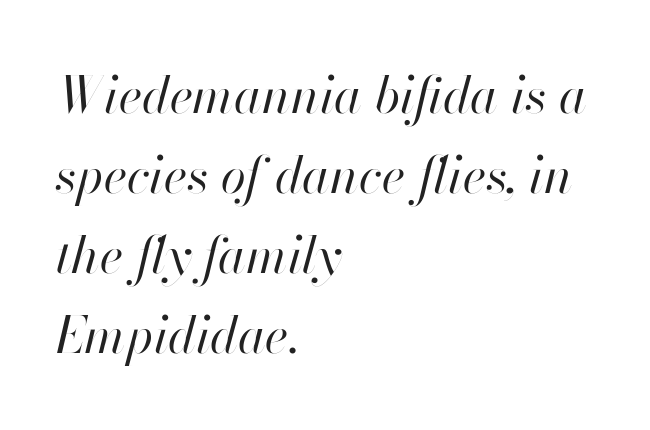
Compared with ordinary roman type, these characters are visibly tilted. A student would call this left alignment; a typographer would say flush left, rag right. Do the characters align in a grid? No, the font is proportional. Line spacing here is normal. Characters follow at the spacing the type designer built in.
